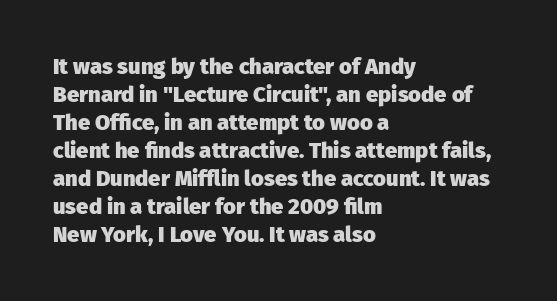
The image shows 22 px bold type, upright; set left-aligned, normal line spacing (1.27x), normal letter spacing, not underlined.
